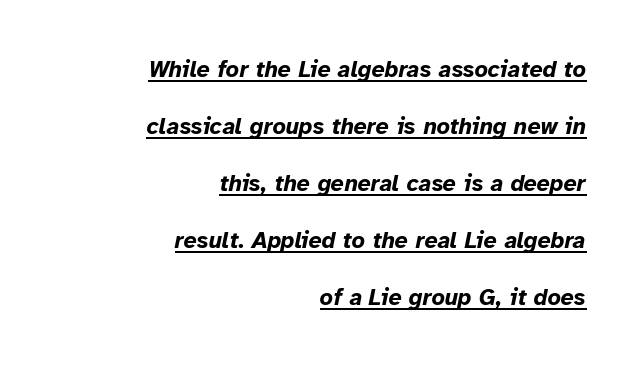
Q: Is the text bold? A: Yes.
Q: Is the text italic (slanted)? A: Yes, it leans right by about 12 degrees.
Q: Is the text underlined? A: Yes.
Q: How is the paragraph aligned? A: Right-aligned.
Q: Is the spacing between letters normal or unusually wide? A: Normal.
Q: Is the spacing between lines tight, normal or loose? A: Loose.
